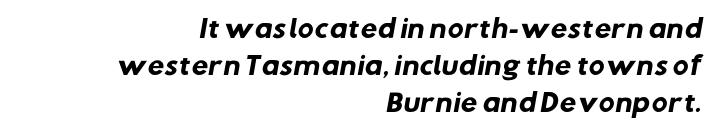
Q: Is the text bold? A: Yes.
Q: Is the text underlined? A: No.
Q: How is the paragraph aligned? A: Right-aligned.
Q: Is the spacing between letters normal or unusually wide? A: Normal.
Q: Is the spacing between lines tight, normal or loose? A: Normal.
